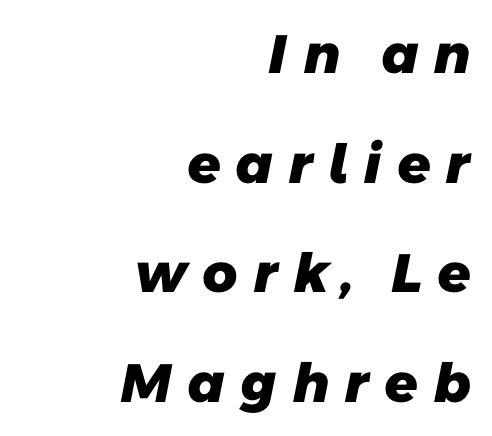
{"serif": "no", "bold": "yes", "weight": "heavy", "width": "normal", "stroke_contrast": "low", "x_height": "medium", "monospaced": "no", "underline": "no", "align": "right", "line_spacing": "loose", "line_spacing_ratio": 2.03, "letter_spacing": "wide", "letter_spacing_em": 0.25, "glyph_px": 54}
